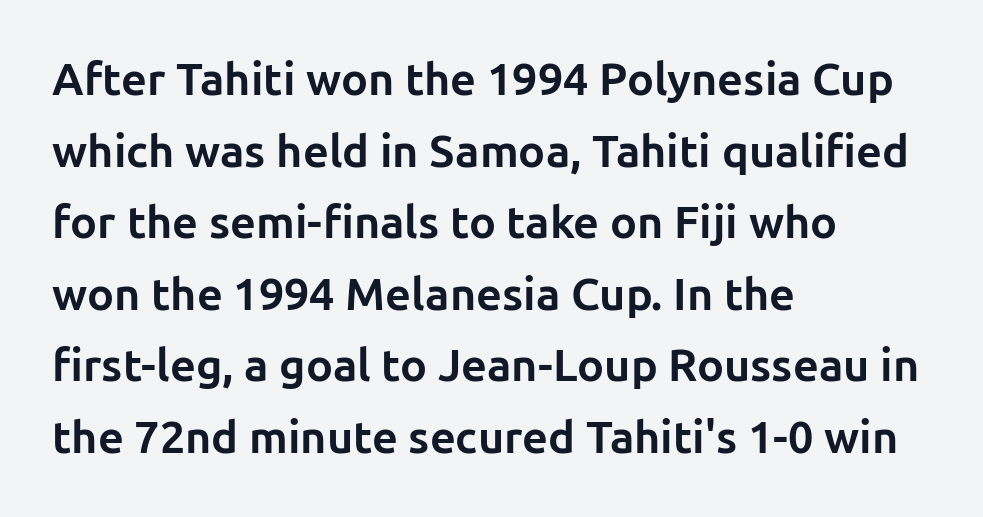
Q: Is the text bold? A: Yes.
Q: Is the text italic (slanted)? A: No, it is upright.
Q: Is the typeface a serif or a sans-serif typeface? A: Sans-serif.
Q: Is the text underlined? A: No.
Q: How is the paragraph aligned? A: Left-aligned.
Q: Is the spacing between letters normal or unusually wide? A: Normal.
Q: Is the spacing between lines tight, normal or loose? A: Normal.
Q: Width (condensed, normal, or wide)? A: Normal.
Q: Stroke contrast? A: Low.
Q: x-height? A: Medium.
Q: Monospaced? A: No.
